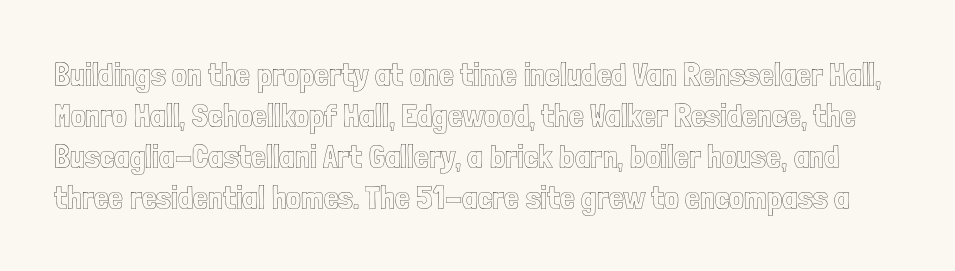
{"italic": "no", "width": "condensed", "x_height": "medium", "monospaced": "no", "underline": "no", "line_spacing_ratio": 1.24, "letter_spacing": "normal", "letter_spacing_em": 0.0, "glyph_px": 33}
